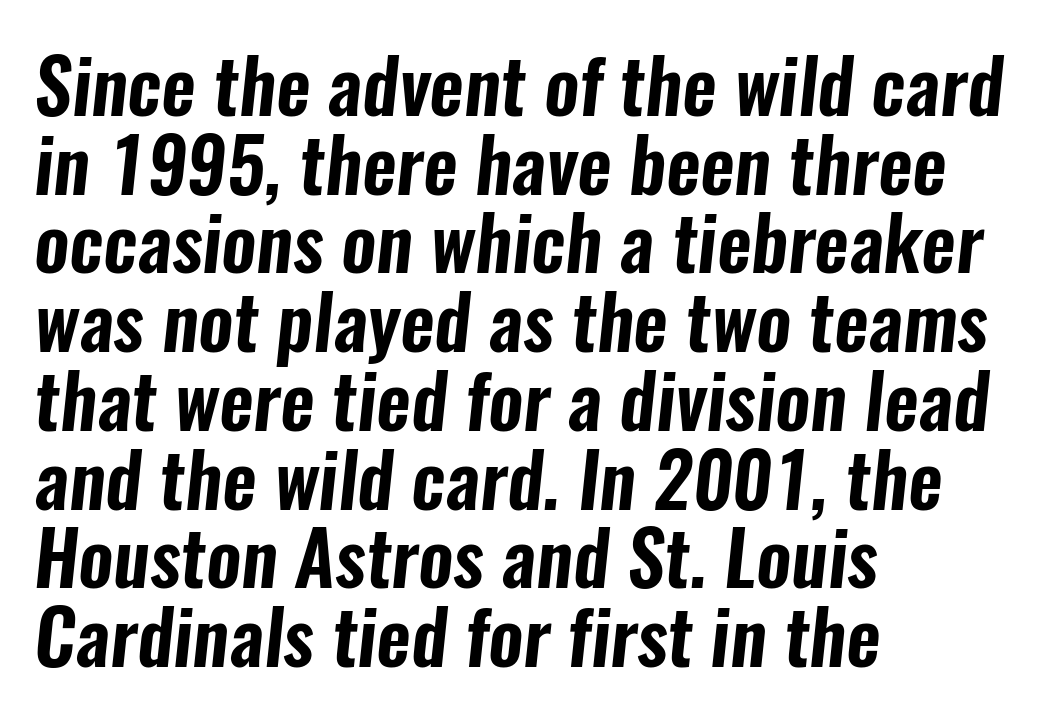
{"serif": "no", "width": "condensed", "stroke_contrast": "low", "x_height": "medium", "monospaced": "no", "underline": "no", "align": "left", "line_spacing": "tight", "line_spacing_ratio": 1.05, "letter_spacing": "normal", "letter_spacing_em": 0.0, "glyph_px": 75}
